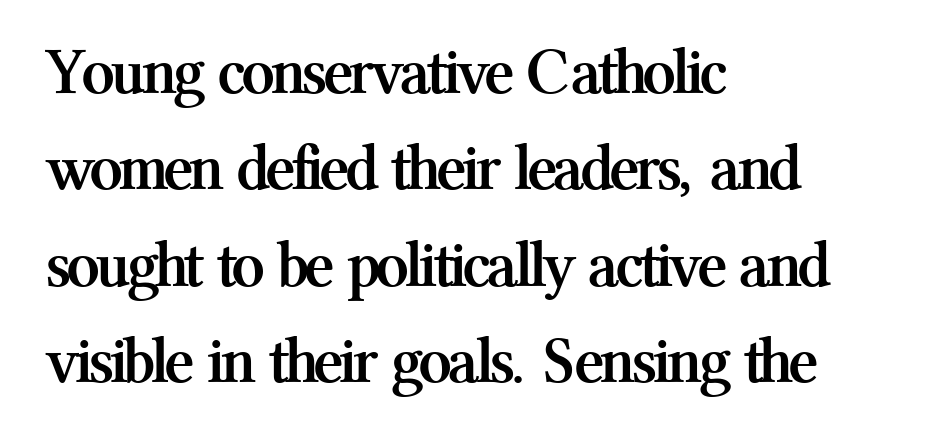
{"serif": "yes", "italic": "no", "bold": "yes", "weight": "semibold", "width": "normal", "stroke_contrast": "medium", "x_height": "medium", "monospaced": "no", "underline": "no", "align": "left", "line_spacing": "normal", "line_spacing_ratio": 1.46, "letter_spacing": "normal", "letter_spacing_em": 0.0, "glyph_px": 66}
